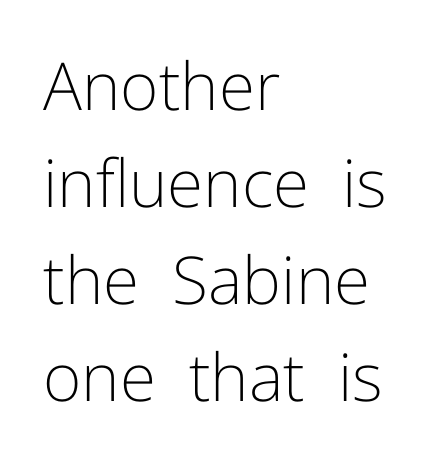
The image shows 66 px light sans-serif type, upright; set left-aligned, normal line spacing (1.47x), normal letter spacing, not underlined; low stroke contrast and a medium x-height.
